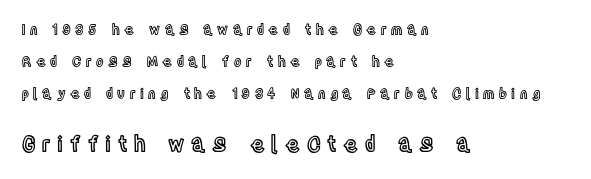
{"italic": "no", "underline": "no", "align": "left", "line_spacing": "loose", "line_spacing_ratio": 2.27, "letter_spacing": "wide", "letter_spacing_em": 0.32, "larger_block": "second", "size_ratio": 1.5, "glyph_px": 21}
